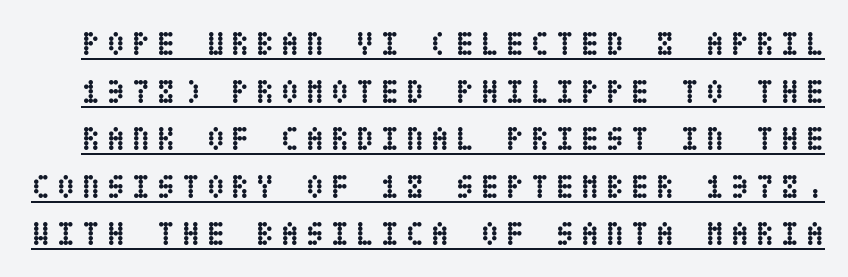
Q: Is the text bold? A: Yes.
Q: Is the text italic (slanted)? A: No, it is upright.
Q: Is the text underlined? A: Yes.
Q: Is the spacing between letters normal or unusually wide? A: Unusually wide.
Q: Is the spacing between lines tight, normal or loose? A: Normal.
Q: Width (condensed, normal, or wide)? A: Condensed.
Q: Stroke contrast? A: Low.
Q: x-height? A: Large.
